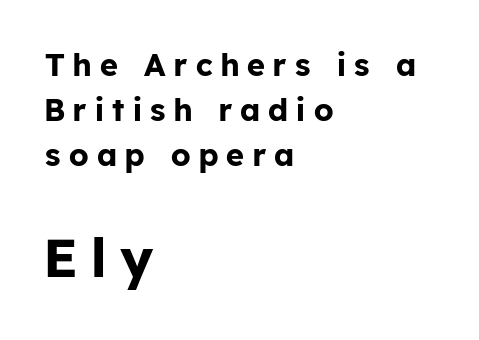
The image shows 54 px bold sans-serif type, upright; set left-aligned, normal line spacing (1.45x), unusually wide letter spacing (+0.27 em), not underlined; the second (bottom) block is 1.74x larger; low stroke contrast and a medium x-height.
